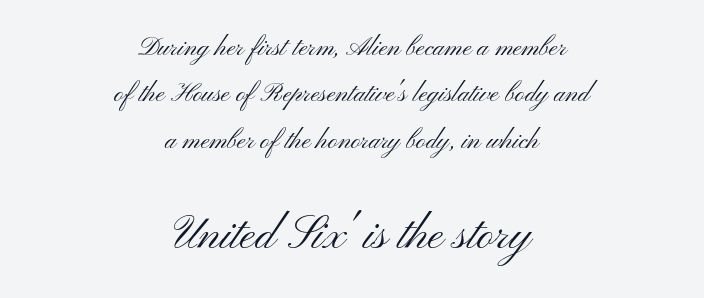
{"serif": "no", "bold": "no", "weight": "light", "width": "wide", "stroke_contrast": "medium", "x_height": "small", "monospaced": "no", "underline": "no", "align": "center", "line_spacing_ratio": 1.78, "letter_spacing": "normal", "letter_spacing_em": 0.0, "larger_block": "second", "size_ratio": 1.77, "glyph_px": 46}
